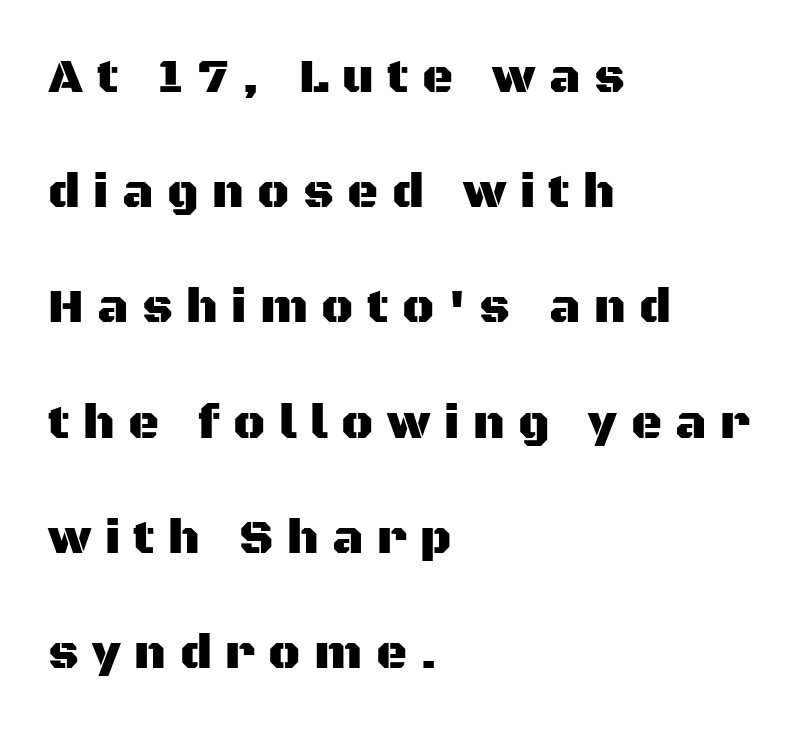
The image shows 48 px sans-serif type, upright; set left-aligned, loose line spacing (2.4x), unusually wide letter spacing (+0.28 em), not underlined; medium stroke contrast and a large x-height.
